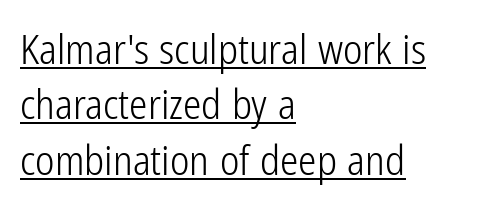
Q: Is the text bold? A: No.
Q: Is the text italic (slanted)? A: No, it is upright.
Q: Is the typeface a serif or a sans-serif typeface? A: Sans-serif.
Q: Is the text underlined? A: Yes.
Q: How is the paragraph aligned? A: Left-aligned.
Q: Is the spacing between letters normal or unusually wide? A: Normal.
Q: Is the spacing between lines tight, normal or loose? A: Normal.
Q: Width (condensed, normal, or wide)? A: Condensed.
Q: Stroke contrast? A: Low.
Q: x-height? A: Medium.
Q: Monospaced? A: No.
